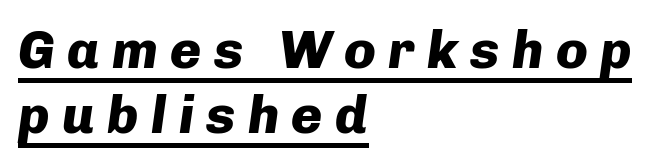
This sample carries an underscore along the baseline area. A typesetter would mark this as italic. The ragged edge is on the right, which tells us the setting is flush left. You could not count columns in this text — the font is proportionally spaced. Heavy-handed strokes throughout: this text is bold. Look at the tracking — it's clearly loosened, letters drifting apart.
